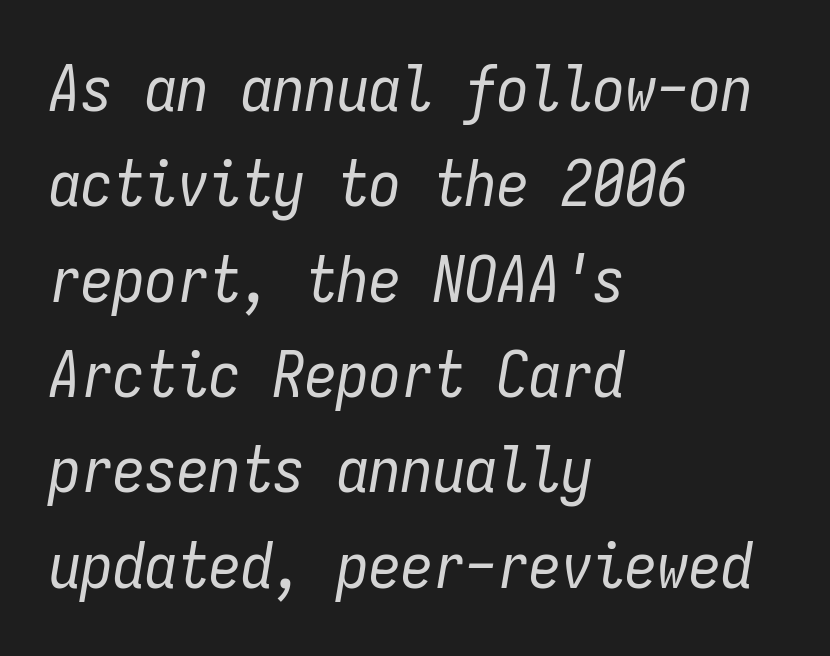
{"italic": "yes", "lean": "right", "slant_degrees": 9, "bold": "no", "weight": "regular", "width": "condensed", "stroke_contrast": "low", "x_height": "medium", "monospaced": "yes", "underline": "no", "align": "left", "line_spacing": "normal", "line_spacing_ratio": 1.49, "letter_spacing": "normal", "letter_spacing_em": 0.0, "glyph_px": 64}
